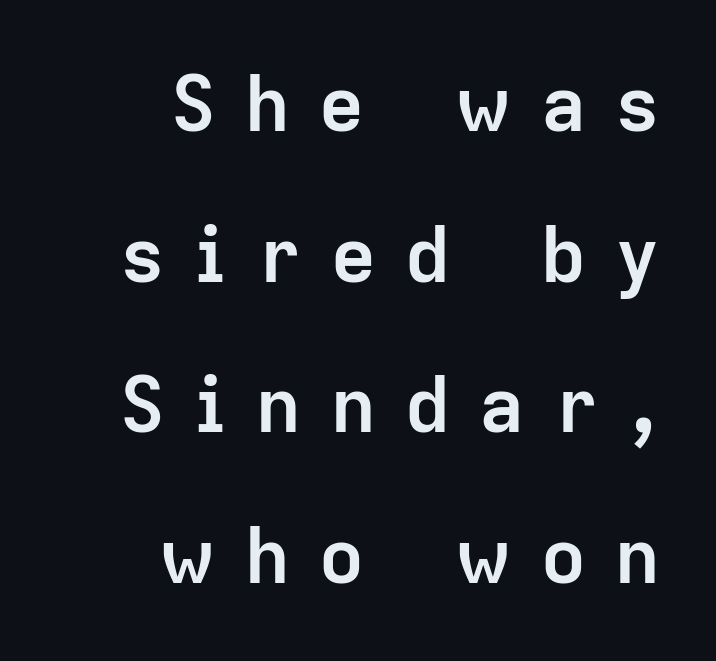
Does extra space separate the letters? Yes, quite a lot of it. Is this a fixed-width face? No — the glyphs have proportional, varying widths. Bold? Absolutely — the strokes are thick and heavy. Characters remain perfectly vertical along every line.
